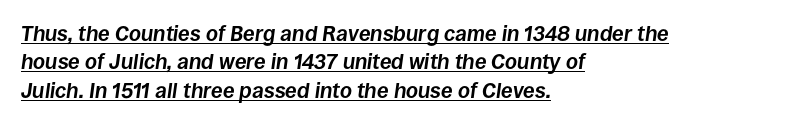
{"italic": "yes", "lean": "right", "slant_degrees": 8, "bold": "yes", "underline": "yes", "align": "left", "line_spacing": "normal", "line_spacing_ratio": 1.35, "letter_spacing": "normal", "letter_spacing_em": 0.0, "glyph_px": 21}
